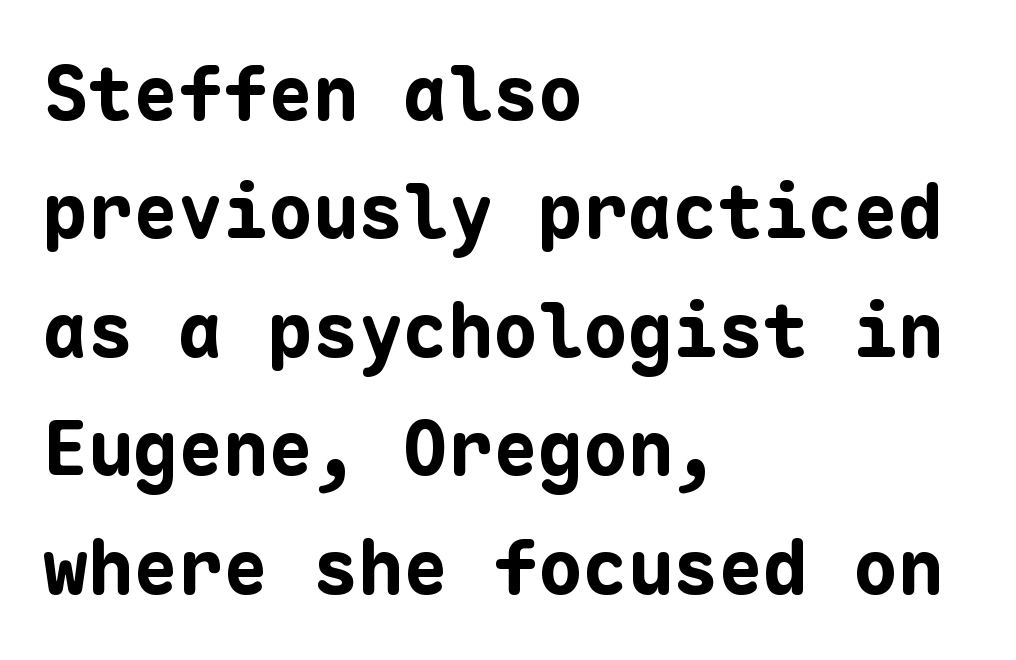
The image shows 75 px bold sans-serif type, upright, monospaced; set left-aligned, normal line spacing (1.58x), normal letter spacing, not underlined; low stroke contrast and a medium x-height.
